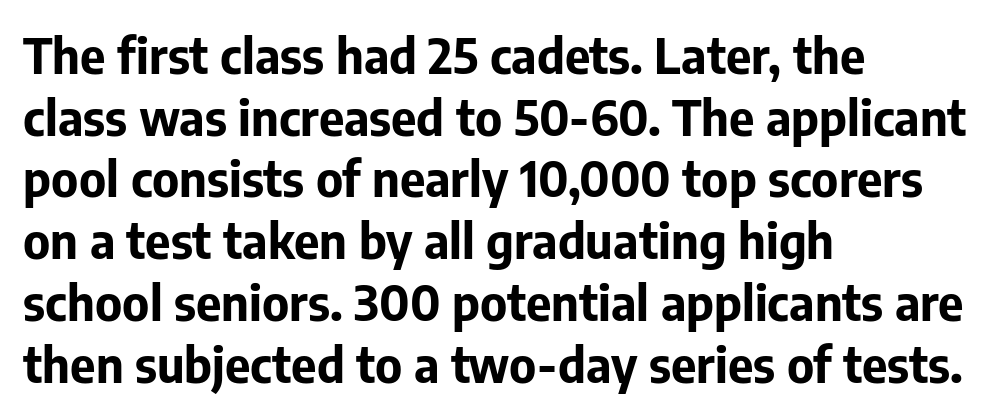
The image shows 49 px bold sans-serif type, upright; set left-aligned, normal line spacing (1.26x), normal letter spacing, not underlined; low stroke contrast and a medium x-height.
